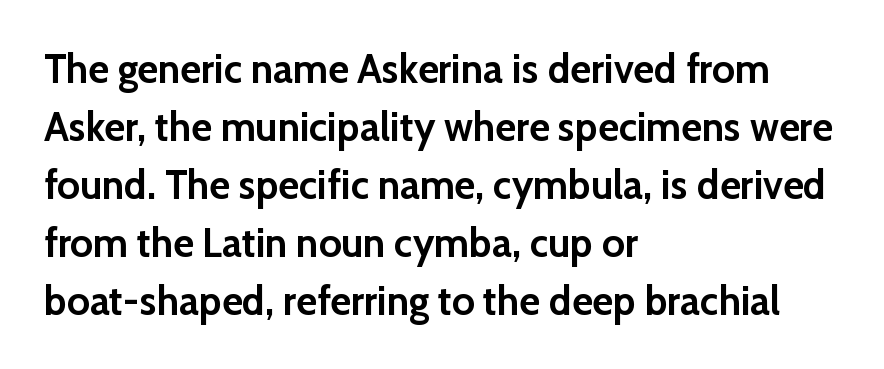
{"serif": "no", "italic": "no", "bold": "yes", "weight": "semibold", "width": "normal", "stroke_contrast": "low", "x_height": "medium", "monospaced": "no", "underline": "no", "align": "left", "line_spacing": "normal", "line_spacing_ratio": 1.45, "letter_spacing": "normal", "letter_spacing_em": 0.0, "glyph_px": 40}
